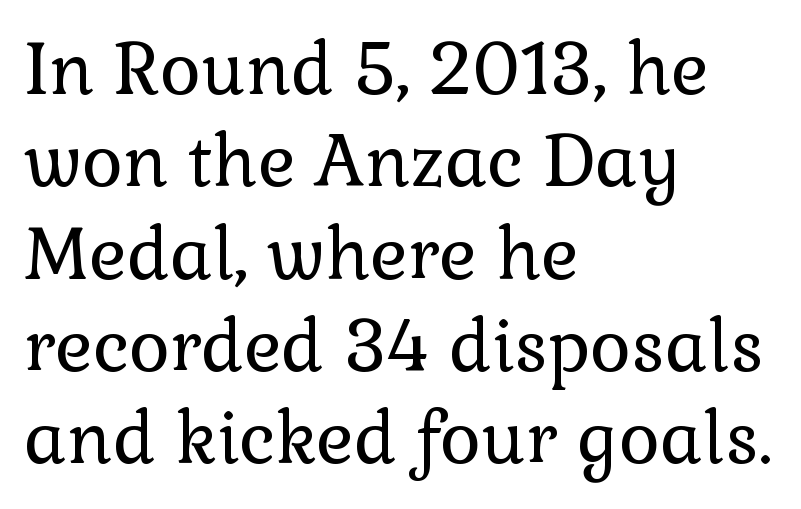
Q: Is the text bold? A: No.
Q: Is the text italic (slanted)? A: No, it is upright.
Q: Is the typeface a serif or a sans-serif typeface? A: Serif.
Q: Is the text underlined? A: No.
Q: How is the paragraph aligned? A: Left-aligned.
Q: Is the spacing between letters normal or unusually wide? A: Normal.
Q: Is the spacing between lines tight, normal or loose? A: Normal.
Q: Width (condensed, normal, or wide)? A: Normal.
Q: Stroke contrast? A: Low.
Q: x-height? A: Medium.
Q: Monospaced? A: No.
